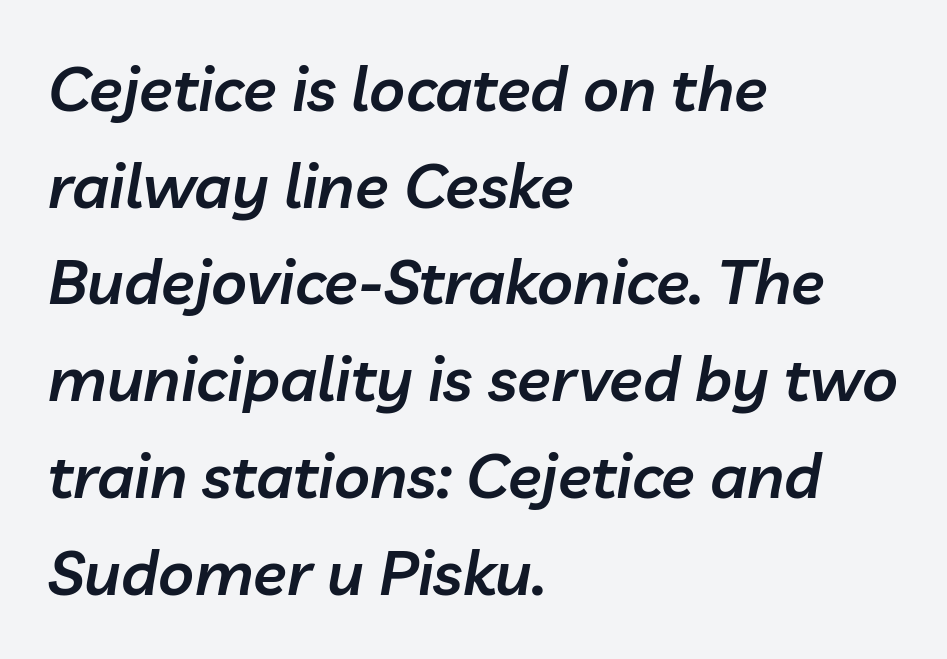
{"italic": "yes", "lean": "right", "slant_degrees": 10, "bold": "semi", "weight": "semibold", "width": "normal", "stroke_contrast": "low", "x_height": "medium", "monospaced": "no", "underline": "no", "align": "left", "line_spacing": "normal", "line_spacing_ratio": 1.56, "letter_spacing": "normal", "letter_spacing_em": 0.0, "glyph_px": 62}
